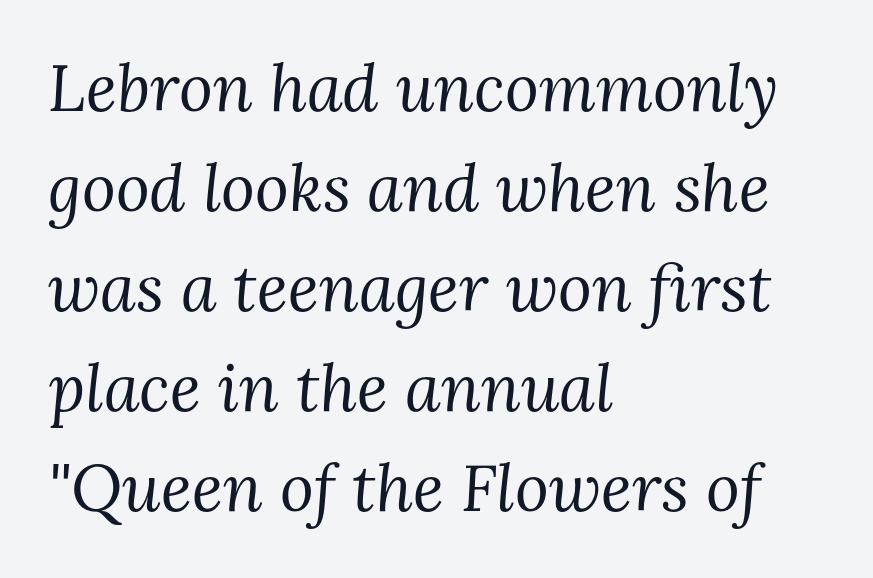
Yep, those are serifs on the letters. Quick note: italic. Unmarked baselines from the first word to the last. The face looks like a standard text weight, possibly lighter.
